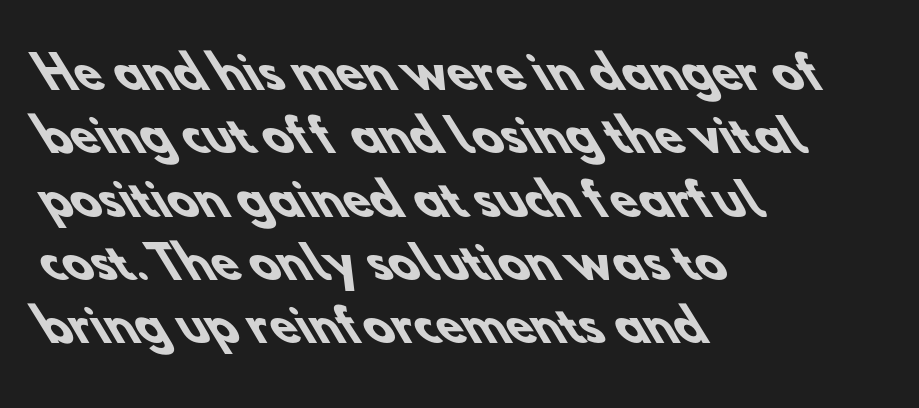
{"serif": "no", "bold": "yes", "weight": "heavy", "width": "normal", "stroke_contrast": "low", "x_height": "small", "monospaced": "no", "underline": "no", "align": "left", "line_spacing": "normal", "line_spacing_ratio": 1.44, "letter_spacing": "normal", "letter_spacing_em": 0.0, "glyph_px": 44}
